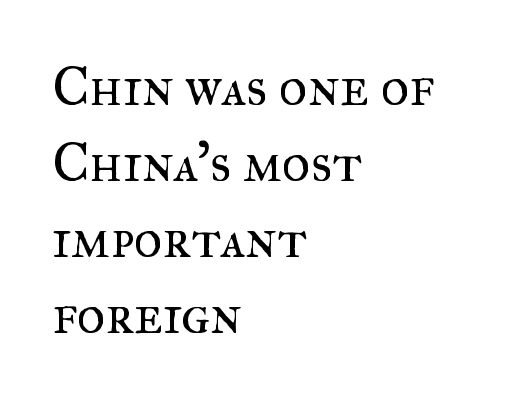
Q: Is the text bold? A: No.
Q: Is the text italic (slanted)? A: No, it is upright.
Q: Is the typeface a serif or a sans-serif typeface? A: Serif.
Q: Is the text underlined? A: No.
Q: How is the paragraph aligned? A: Left-aligned.
Q: Is the spacing between letters normal or unusually wide? A: Normal.
Q: Is the spacing between lines tight, normal or loose? A: Normal.
Q: Width (condensed, normal, or wide)? A: Normal.
Q: Stroke contrast? A: Medium.
Q: x-height? A: Small.
Q: Monospaced? A: No.
